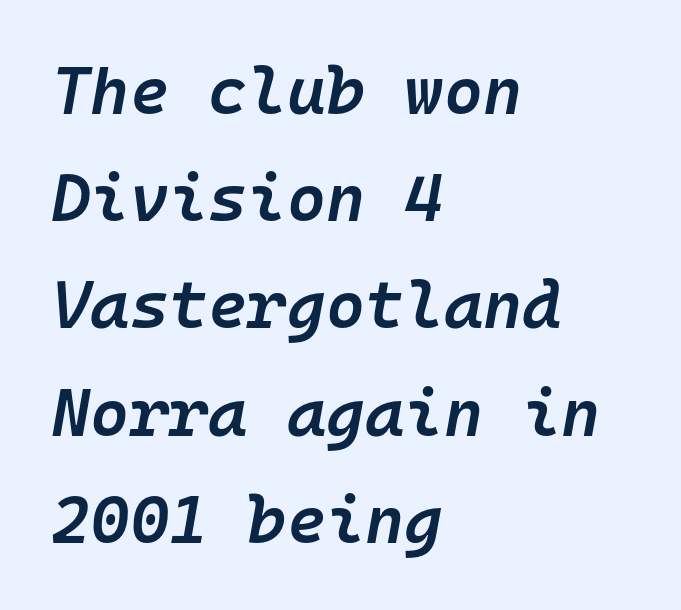
Q: Is the text bold? A: Semi-bold.
Q: Is the text italic (slanted)? A: Yes, it leans right by about 10 degrees.
Q: Is the text underlined? A: No.
Q: How is the paragraph aligned? A: Left-aligned.
Q: Is the spacing between letters normal or unusually wide? A: Normal.
Q: Is the spacing between lines tight, normal or loose? A: Normal.
Q: Width (condensed, normal, or wide)? A: Normal.
Q: Stroke contrast? A: Low.
Q: x-height? A: Medium.
Q: Monospaced? A: Yes.
